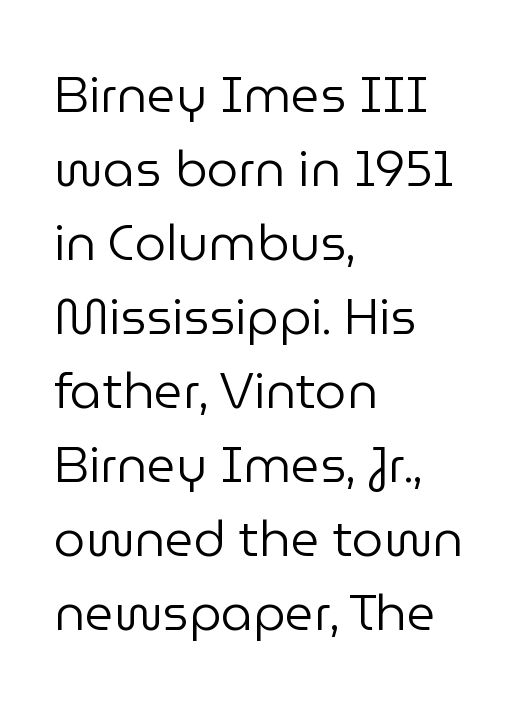
The image shows 50 px regular-weight sans-serif type, upright; set left-aligned, normal line spacing (1.48x), normal letter spacing, not underlined; low stroke contrast and a medium x-height.
